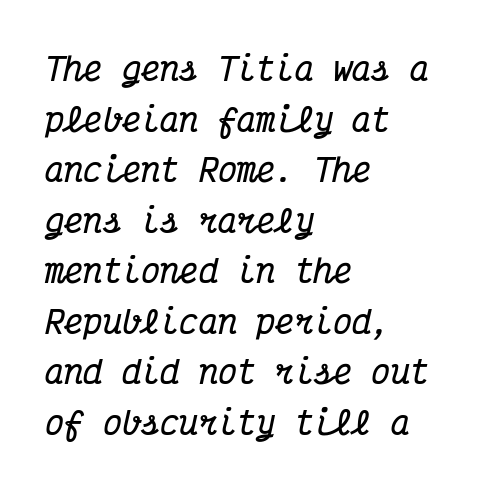
Q: Is the text bold? A: Yes.
Q: Is the text italic (slanted)? A: Yes, it leans right by about 12 degrees.
Q: Is the typeface a serif or a sans-serif typeface? A: Serif.
Q: Is the text underlined? A: No.
Q: How is the paragraph aligned? A: Left-aligned.
Q: Is the spacing between letters normal or unusually wide? A: Normal.
Q: Is the spacing between lines tight, normal or loose? A: Normal.
Q: Width (condensed, normal, or wide)? A: Condensed.
Q: Stroke contrast? A: Medium.
Q: x-height? A: Medium.
Q: Monospaced? A: Yes.
